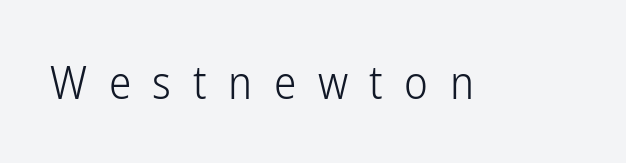
Q: Is the text bold? A: No.
Q: Is the text italic (slanted)? A: No, it is upright.
Q: Is the typeface a serif or a sans-serif typeface? A: Sans-serif.
Q: Is the text underlined? A: No.
Q: Is the spacing between letters normal or unusually wide? A: Unusually wide.
Q: Width (condensed, normal, or wide)? A: Condensed.
Q: Stroke contrast? A: Low.
Q: x-height? A: Medium.
Q: Monospaced? A: No.
